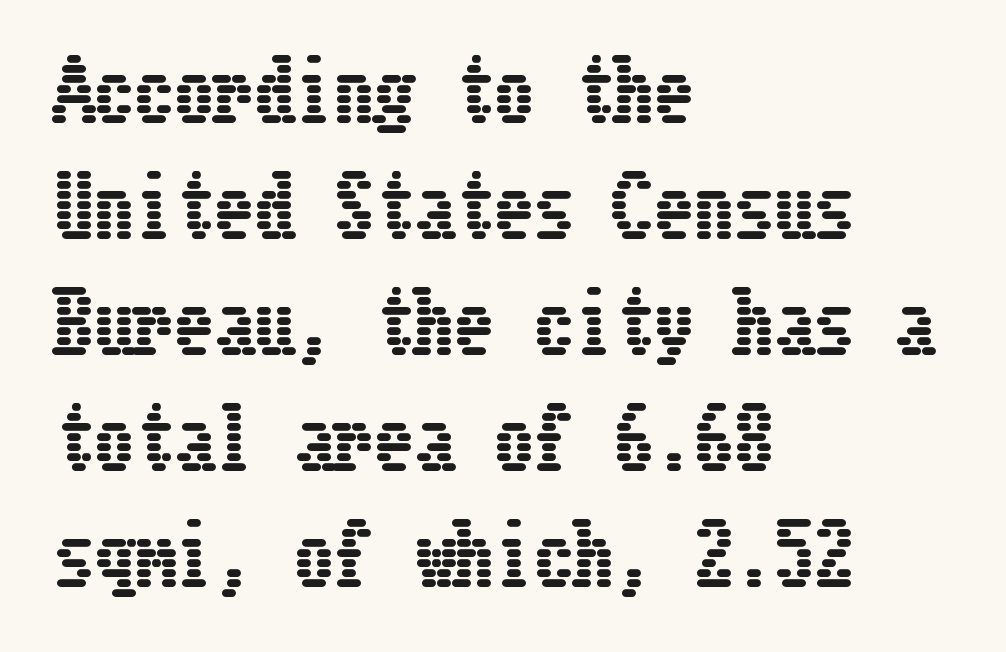
The image shows 80 px condensed type, upright; set left-aligned, normal line spacing (1.45x), normal letter spacing, not underlined; low stroke contrast and a medium x-height.
